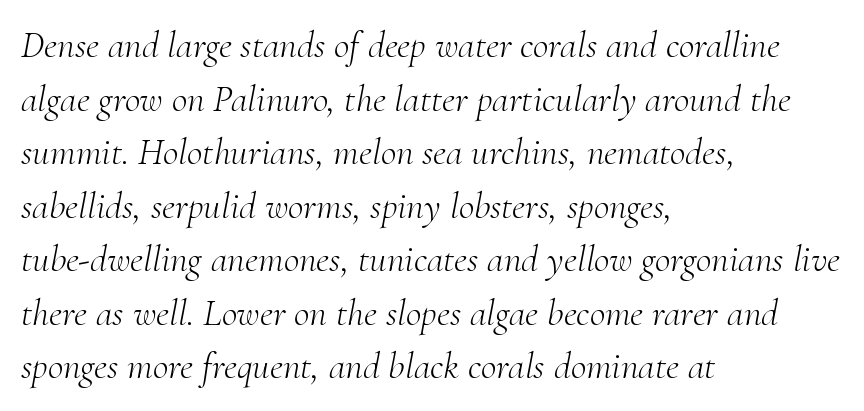
Q: Is the text bold? A: No.
Q: Is the text italic (slanted)? A: Yes, it leans right by about 10 degrees.
Q: Is the typeface a serif or a sans-serif typeface? A: Serif.
Q: Is the text underlined? A: No.
Q: How is the paragraph aligned? A: Left-aligned.
Q: Is the spacing between letters normal or unusually wide? A: Normal.
Q: Is the spacing between lines tight, normal or loose? A: Normal.
Q: Width (condensed, normal, or wide)? A: Normal.
Q: Stroke contrast? A: Medium.
Q: x-height? A: Small.
Q: Monospaced? A: No.
